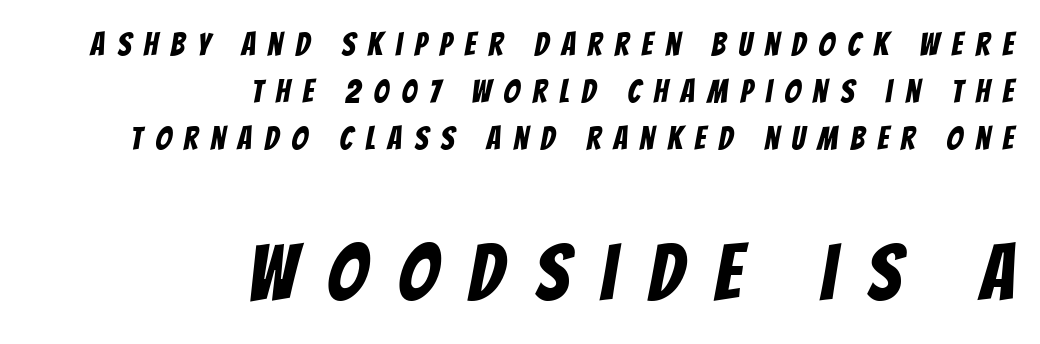
{"serif": "no", "width": "condensed", "stroke_contrast": "low", "x_height": "large", "monospaced": "no", "underline": "no", "align": "right", "line_spacing": "normal", "line_spacing_ratio": 1.47, "letter_spacing": "wide", "letter_spacing_em": 0.4, "larger_block": "second", "size_ratio": 2.47, "glyph_px": 79}
